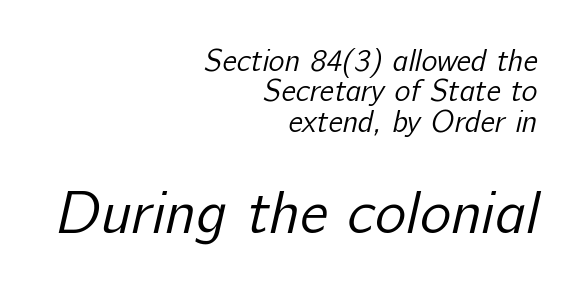
The image shows 59 px regular-weight sans-serif type; set right-aligned, tight line spacing (1.01x), normal letter spacing, not underlined; the second (bottom) block is 1.97x larger; low stroke contrast and a medium x-height.
